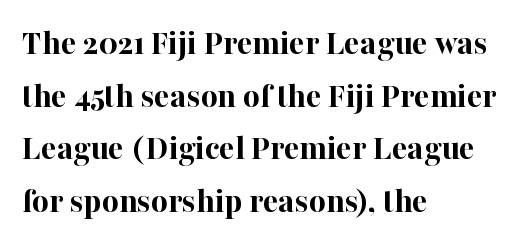
The image shows 36 px bold serif type, upright; set left-aligned, normal line spacing (1.46x), normal letter spacing, not underlined; high stroke contrast and a medium x-height.
